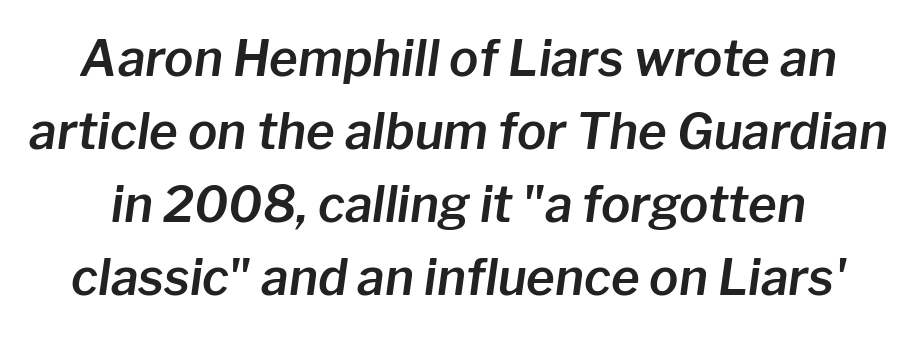
Q: Is the text italic (slanted)? A: Yes, it leans right by about 8 degrees.
Q: Is the text underlined? A: No.
Q: Is the spacing between letters normal or unusually wide? A: Normal.
Q: Is the spacing between lines tight, normal or loose? A: Normal.
Q: Width (condensed, normal, or wide)? A: Normal.
Q: Stroke contrast? A: Low.
Q: x-height? A: Medium.
Q: Monospaced? A: No.
